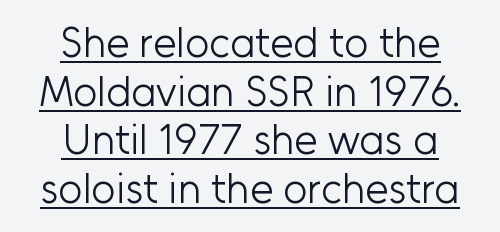
Q: Is the text bold? A: No.
Q: Is the text italic (slanted)? A: No, it is upright.
Q: Is the typeface a serif or a sans-serif typeface? A: Sans-serif.
Q: Is the text underlined? A: Yes.
Q: How is the paragraph aligned? A: Centered.
Q: Is the spacing between letters normal or unusually wide? A: Normal.
Q: Width (condensed, normal, or wide)? A: Normal.
Q: Stroke contrast? A: Low.
Q: x-height? A: Medium.
Q: Monospaced? A: No.
